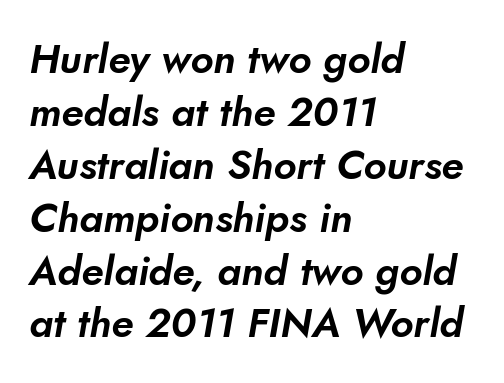
A student would call this left alignment; a typographer would say flush left, rag right. Is this a fixed-width face? No — the glyphs have proportional, varying widths. Stroke terminals: plain, sans-serif. Does the leading feel generous? No, just average. A bare baseline throughout the passage.
